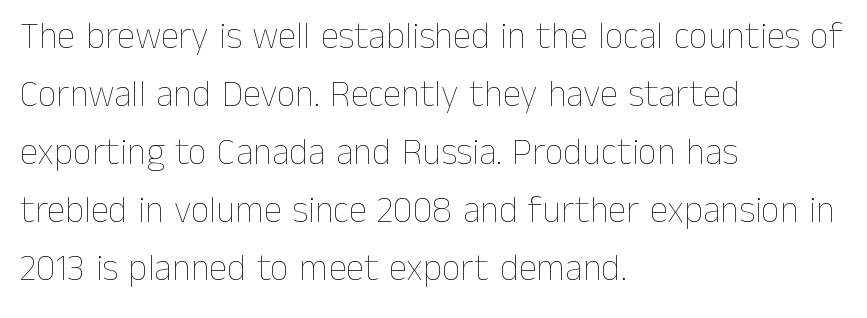
Whoever set this chose a conventional vertical rhythm. No italicization has been applied; the sample stays upright. A student would call this left alignment; a typographer would say flush left, rag right. The face used here is rendered with its standard letterfit. A bare baseline throughout the passage. Think of a printed novel: that variable character pitch is what you see here.
